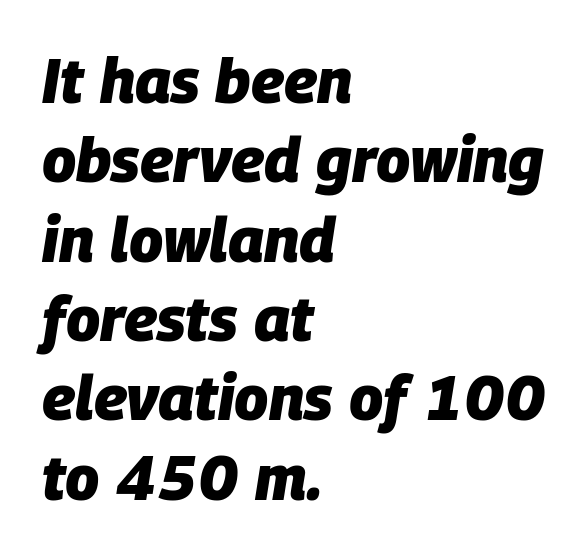
{"italic": "yes", "lean": "right", "slant_degrees": 9, "bold": "yes", "weight": "heavy", "width": "normal", "stroke_contrast": "low", "x_height": "large", "monospaced": "no", "underline": "no", "align": "left", "line_spacing": "normal", "line_spacing_ratio": 1.28, "letter_spacing": "normal", "letter_spacing_em": 0.0, "glyph_px": 62}
